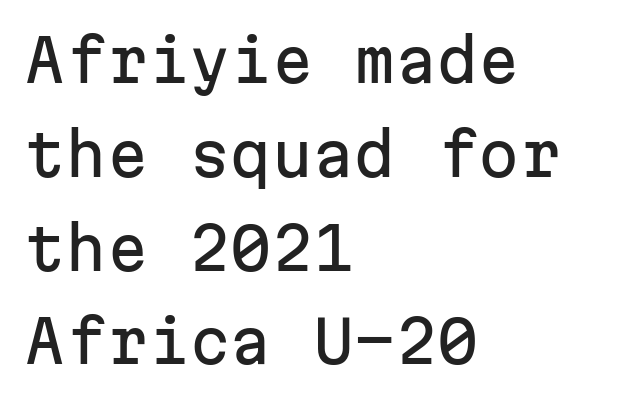
Regular leading. The paragraph has a hard left edge and a soft right edge. The letters sit at their default tracking, neither squeezed nor spread. Monospaced: the letters line up in strict vertical columns.
